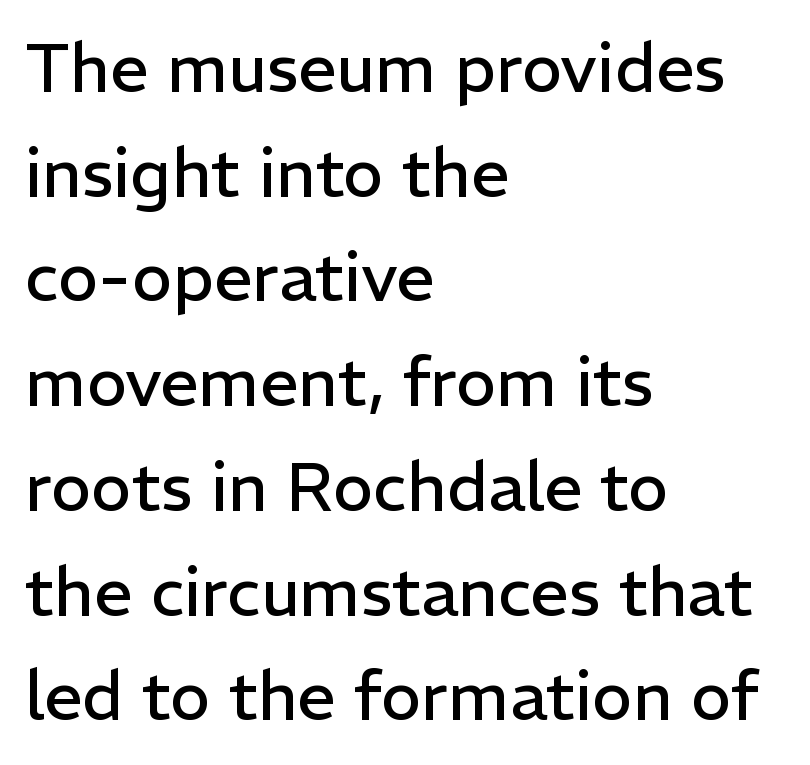
Check where the strokes stop: nothing finishes them off — pure sans. The words here are not underlined. These lines were composed using upright roman letters. Is this a fixed-width face? No — the glyphs have proportional, varying widths. The face used here is rendered with its standard letterfit. Vertical stems look standard width or narrower in stroke.
